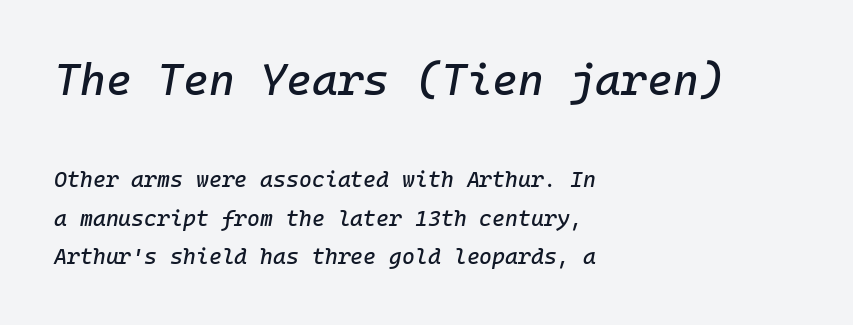
Every character sits at an angle, as italics do. Type size steps down from the first block to the second. Nobody touched the tracking dial on this one. Spacing verdict: monospaced, one width for all characters.
